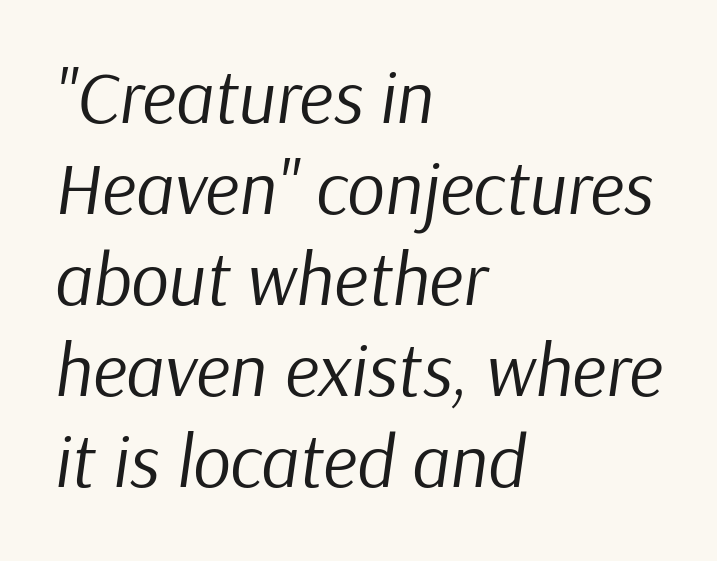
Q: Is the text bold? A: No.
Q: Is the text italic (slanted)? A: Yes, it leans right by about 9 degrees.
Q: Is the text underlined? A: No.
Q: How is the paragraph aligned? A: Left-aligned.
Q: Is the spacing between letters normal or unusually wide? A: Normal.
Q: Width (condensed, normal, or wide)? A: Normal.
Q: Stroke contrast? A: Low.
Q: x-height? A: Medium.
Q: Monospaced? A: No.
